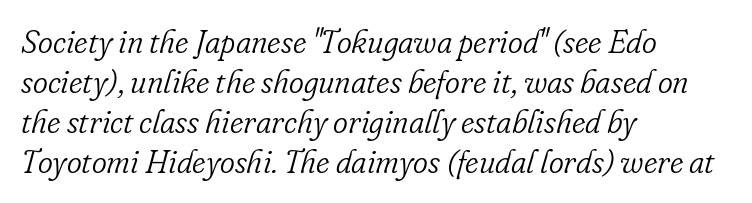
Q: Is the text bold? A: No.
Q: Is the text italic (slanted)? A: Yes, it leans right by about 16 degrees.
Q: Is the typeface a serif or a sans-serif typeface? A: Serif.
Q: Is the text underlined? A: No.
Q: How is the paragraph aligned? A: Left-aligned.
Q: Is the spacing between letters normal or unusually wide? A: Normal.
Q: Is the spacing between lines tight, normal or loose? A: Normal.
Q: Width (condensed, normal, or wide)? A: Normal.
Q: Stroke contrast? A: Low.
Q: x-height? A: Small.
Q: Monospaced? A: No.
